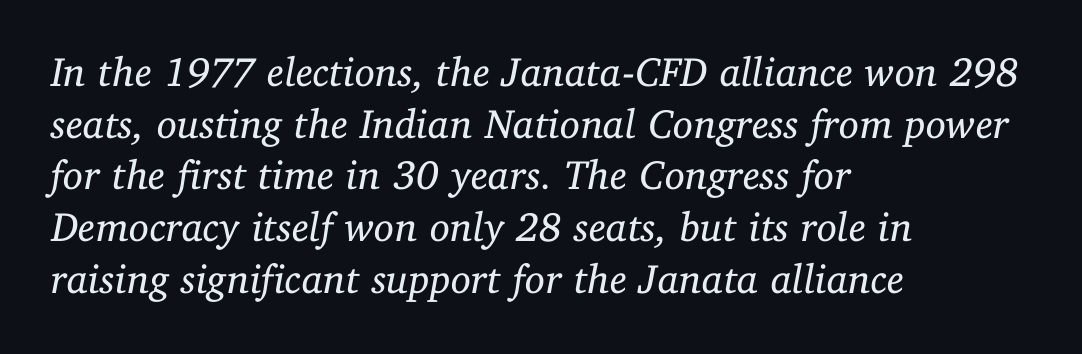
The image shows 41 px regular-weight serif type, italic (leaning right); set left-aligned, normal line spacing (1.26x), normal letter spacing, not underlined; low stroke contrast and a medium x-height.
